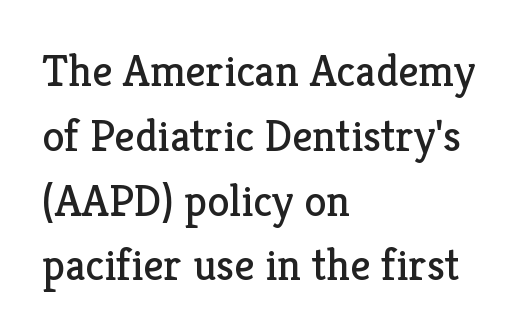
The image shows 45 px regular-weight serif type, upright; set left-aligned, normal line spacing (1.44x), normal letter spacing, not underlined; low stroke contrast and a medium x-height.
